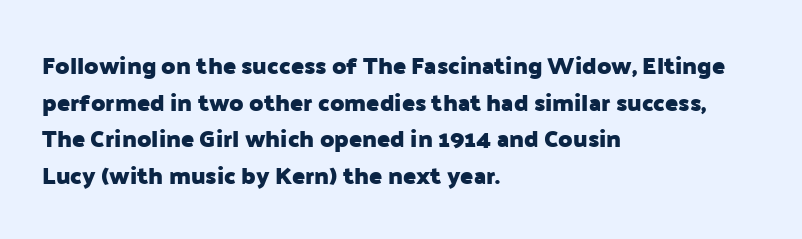
A typesetter would call this zero additional tracking. The letters stand upright; this is a roman face. Regular leading. The passage is arranged the way most books set body copy — flush left. Rule under the text: the space is simply empty. Strokes here are thick enough to call this a true bold.
